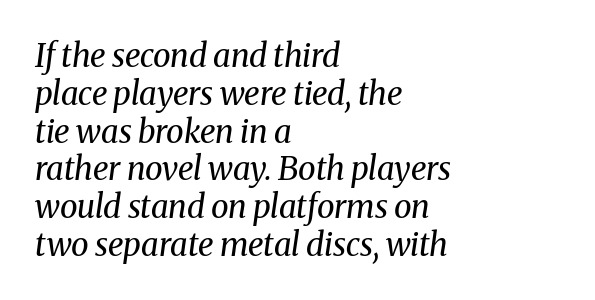
The face used here has a pronounced slope to its letters. One-word summary of the alignment: left. The passage shown has conventional tracking throughout. These glyphs show unthickened strokes, regular width or finer.
